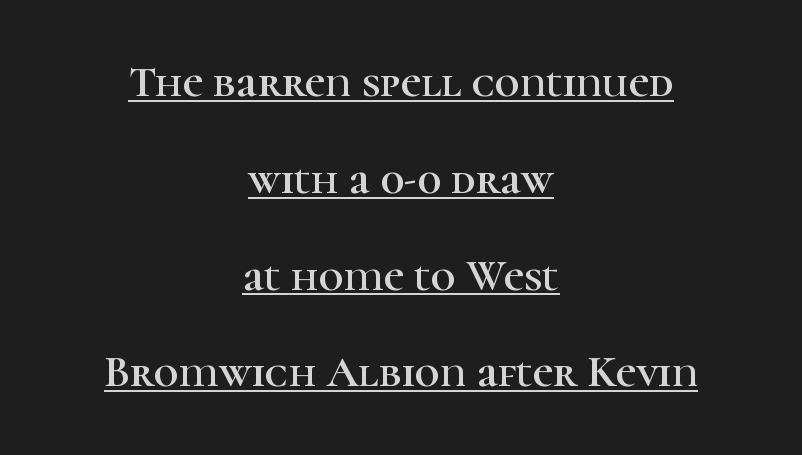
{"serif": "yes", "italic": "no", "width": "normal", "stroke_contrast": "high", "x_height": "medium", "monospaced": "no", "underline": "yes", "align": "center", "line_spacing": "loose", "line_spacing_ratio": 2.2, "letter_spacing": "normal", "letter_spacing_em": 0.0, "glyph_px": 44}
